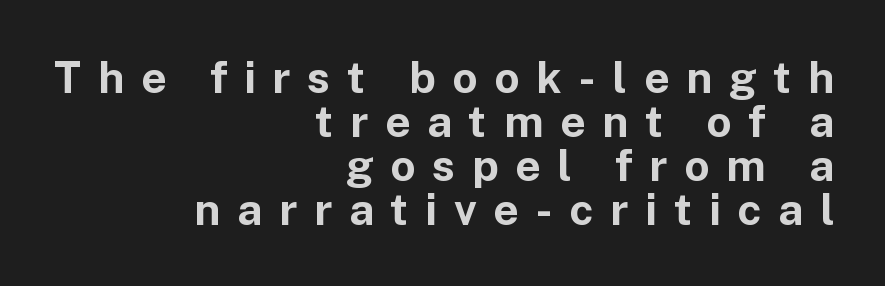
{"serif": "no", "italic": "no", "bold": "yes", "weight": "bold", "width": "normal", "stroke_contrast": "low", "x_height": "medium", "monospaced": "no", "underline": "no", "align": "right", "line_spacing": "tight", "line_spacing_ratio": 1.0, "letter_spacing": "wide", "letter_spacing_em": 0.38, "glyph_px": 44}
